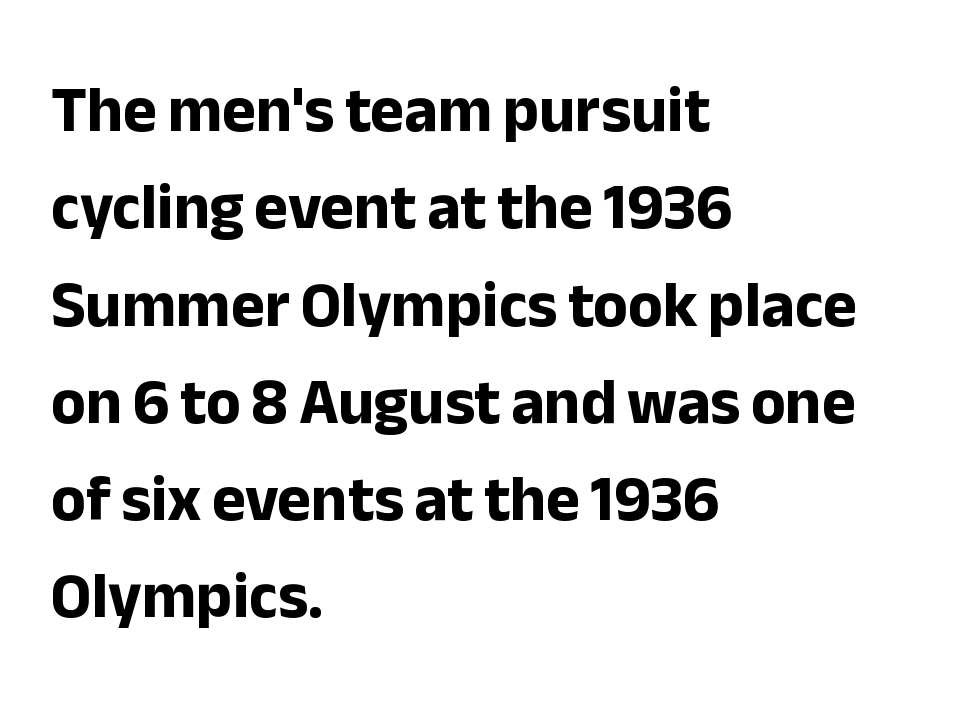
{"serif": "no", "italic": "no", "bold": "yes", "weight": "bold", "width": "normal", "stroke_contrast": "low", "x_height": "medium", "monospaced": "no", "underline": "no", "align": "left", "line_spacing": "normal", "line_spacing_ratio": 1.52, "letter_spacing": "normal", "letter_spacing_em": 0.0, "glyph_px": 64}
